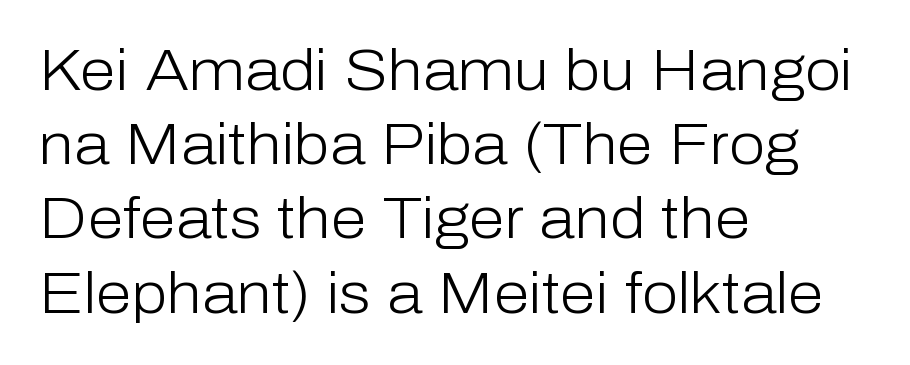
Q: Is the text bold? A: No.
Q: Is the text italic (slanted)? A: No, it is upright.
Q: Is the typeface a serif or a sans-serif typeface? A: Sans-serif.
Q: Is the text underlined? A: No.
Q: How is the paragraph aligned? A: Left-aligned.
Q: Is the spacing between letters normal or unusually wide? A: Normal.
Q: Is the spacing between lines tight, normal or loose? A: Normal.
Q: Width (condensed, normal, or wide)? A: Normal.
Q: Stroke contrast? A: Low.
Q: x-height? A: Medium.
Q: Monospaced? A: No.
